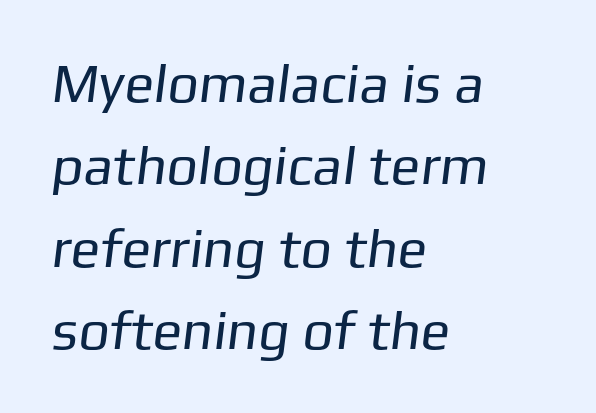
Q: Is the text bold? A: No.
Q: Is the typeface a serif or a sans-serif typeface? A: Sans-serif.
Q: Is the text underlined? A: No.
Q: How is the paragraph aligned? A: Left-aligned.
Q: Is the spacing between letters normal or unusually wide? A: Normal.
Q: Is the spacing between lines tight, normal or loose? A: Normal.
Q: Width (condensed, normal, or wide)? A: Normal.
Q: Stroke contrast? A: Low.
Q: x-height? A: Medium.
Q: Monospaced? A: No.
